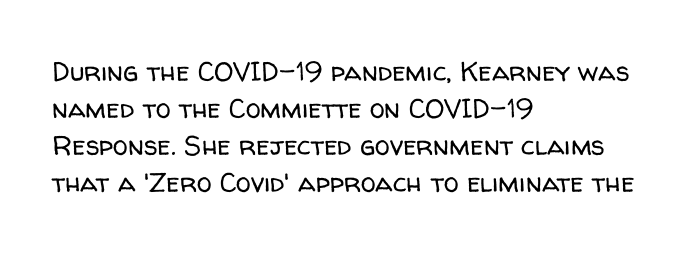
The image shows 27 px text type, upright; set left-aligned, normal line spacing (1.37x), normal letter spacing, not underlined.
